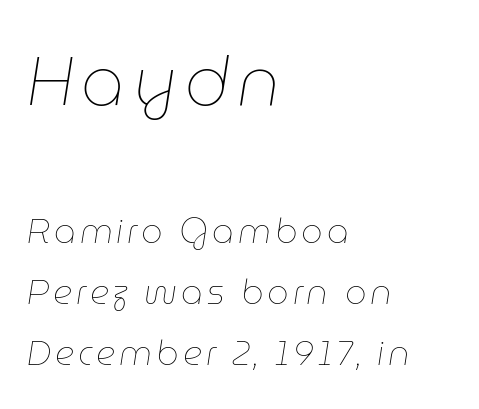
Q: Is the text bold? A: No.
Q: Is the text italic (slanted)? A: Yes, it leans right by about 9 degrees.
Q: Is the text underlined? A: No.
Q: How is the paragraph aligned? A: Left-aligned.
Q: Which block of text is set in a larger size, the first (top) or the second (bottom)? A: The first (top) one.
Q: Width (condensed, normal, or wide)? A: Normal.
Q: Stroke contrast? A: Low.
Q: x-height? A: Medium.
Q: Monospaced? A: No.
